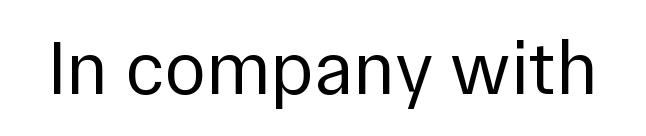
{"serif": "no", "italic": "no", "bold": "no", "weight": "regular", "width": "normal", "x_height": "medium", "monospaced": "no", "underline": "no", "letter_spacing": "normal", "letter_spacing_em": 0.0, "glyph_px": 77}
